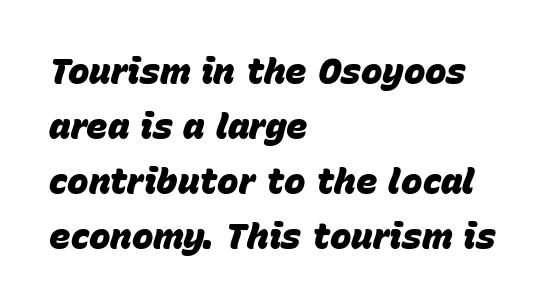
{"italic": "yes", "lean": "right", "slant_degrees": 15, "bold": "yes", "weight": "heavy", "width": "normal", "stroke_contrast": "low", "x_height": "large", "monospaced": "no", "underline": "no", "align": "left", "line_spacing": "normal", "line_spacing_ratio": 1.53, "letter_spacing": "normal", "letter_spacing_em": 0.0, "glyph_px": 36}
